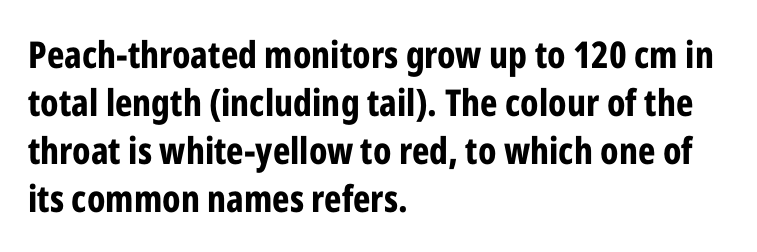
Q: Is the text bold? A: Yes.
Q: Is the text italic (slanted)? A: No, it is upright.
Q: Is the typeface a serif or a sans-serif typeface? A: Sans-serif.
Q: Is the text underlined? A: No.
Q: How is the paragraph aligned? A: Left-aligned.
Q: Is the spacing between letters normal or unusually wide? A: Normal.
Q: Is the spacing between lines tight, normal or loose? A: Normal.
Q: Width (condensed, normal, or wide)? A: Condensed.
Q: Stroke contrast? A: Low.
Q: x-height? A: Medium.
Q: Monospaced? A: No.
